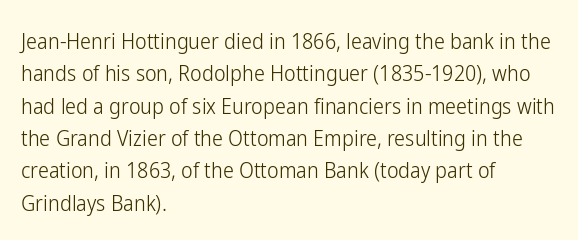
{"italic": "no", "bold": "no", "underline": "no", "align": "left", "line_spacing": "normal", "line_spacing_ratio": 1.47, "letter_spacing": "normal", "letter_spacing_em": 0.0, "glyph_px": 22}
